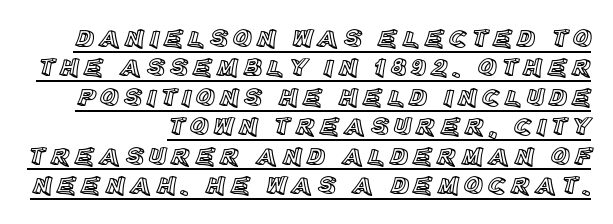
The image shows 26 px text type; set right-aligned, tight line spacing (1.13x), underlined.
